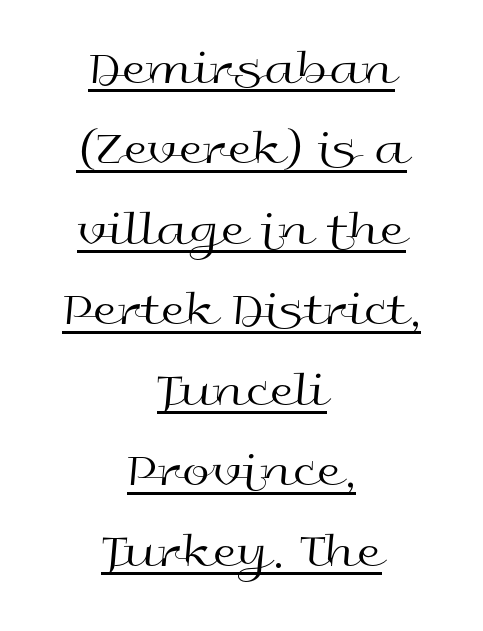
Q: Is the text bold? A: No.
Q: Is the text italic (slanted)? A: No, it is upright.
Q: Is the typeface a serif or a sans-serif typeface? A: Sans-serif.
Q: Is the text underlined? A: Yes.
Q: How is the paragraph aligned? A: Centered.
Q: Is the spacing between letters normal or unusually wide? A: Normal.
Q: Is the spacing between lines tight, normal or loose? A: Normal.
Q: Width (condensed, normal, or wide)? A: Wide.
Q: x-height? A: Medium.
Q: Monospaced? A: No.
